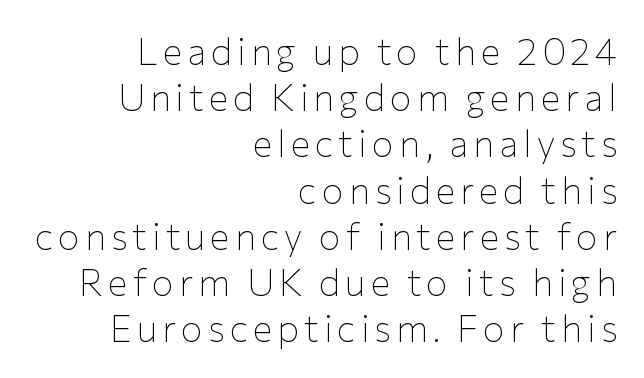
Which margin do the lines hug? The right one — the left edge is uneven. This rendering employs a face without finishing strokes, i.e., a sans-serif. Do the letters lean? They stand straight. Here the designer chose a conventional face with non-uniform glyph widths.
